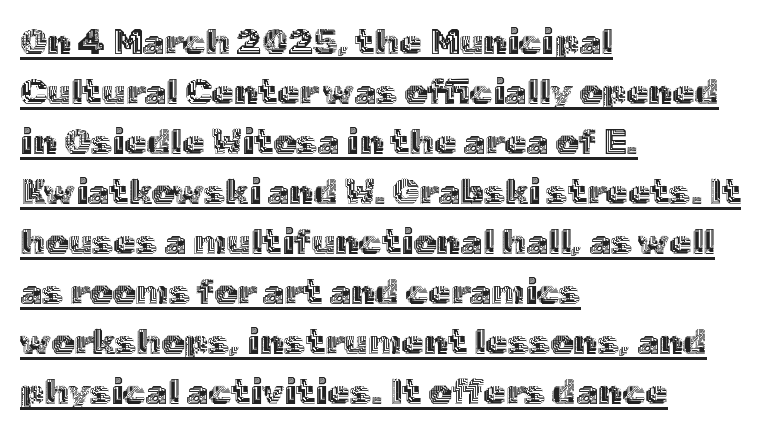
Q: Is the text italic (slanted)? A: No, it is upright.
Q: Is the text underlined? A: Yes.
Q: How is the paragraph aligned? A: Left-aligned.
Q: Is the spacing between letters normal or unusually wide? A: Normal.
Q: Is the spacing between lines tight, normal or loose? A: Normal.
Q: Width (condensed, normal, or wide)? A: Normal.
Q: x-height? A: Medium.
Q: Monospaced? A: No.
